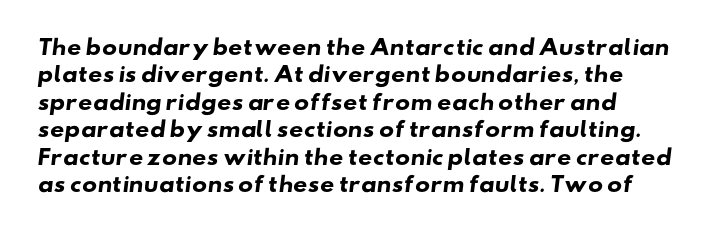
Q: Is the text bold? A: Yes.
Q: Is the text underlined? A: No.
Q: How is the paragraph aligned? A: Left-aligned.
Q: Is the spacing between letters normal or unusually wide? A: Normal.
Q: Is the spacing between lines tight, normal or loose? A: Normal.
